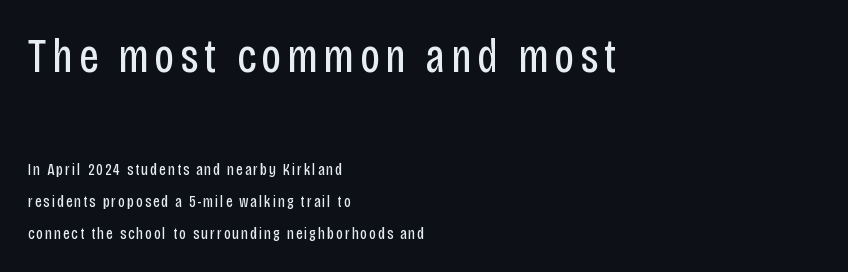
The image shows 47 px regular-weight, condensed sans-serif type, upright; set left-aligned, loose line spacing (2.0x), not underlined; the first (top) block is 2.94x larger; low stroke contrast and a large x-height.
